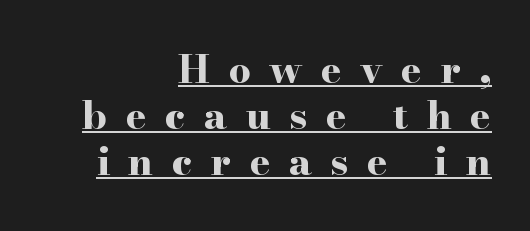
The image shows 39 px bold, wide serif type, upright; set right-aligned, line spacing 1.18x, unusually wide letter spacing (+0.47 em), underlined; high stroke contrast and a small x-height.
